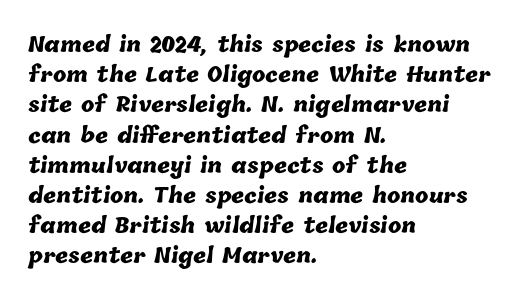
The image shows 20 px bold type; set left-aligned, normal line spacing (1.51x), normal letter spacing, not underlined.
